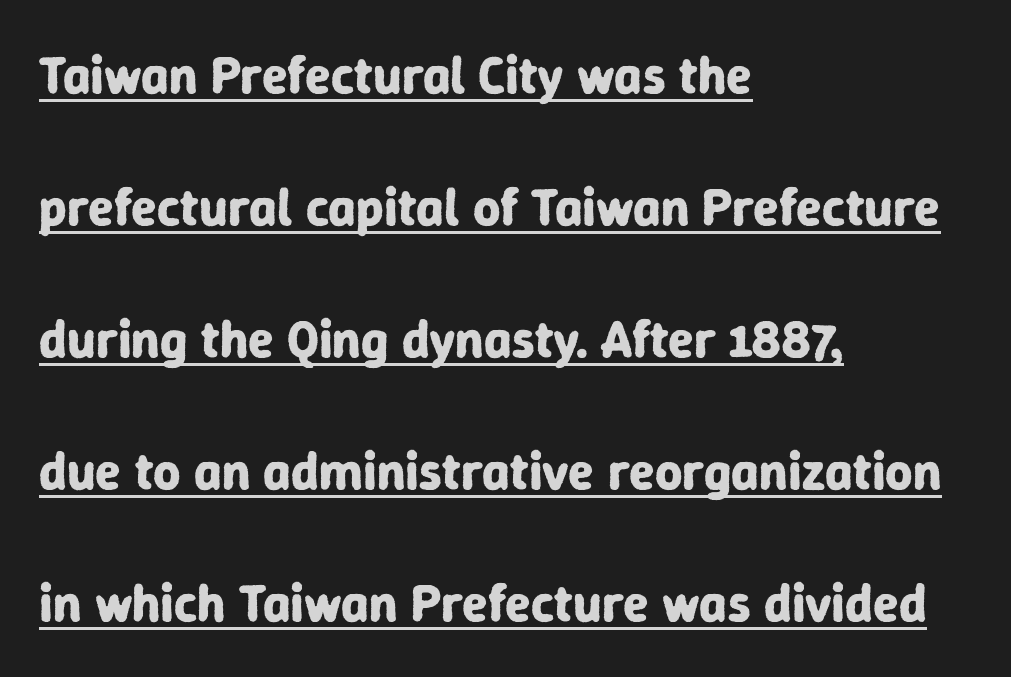
Bold? Absolutely — the strokes are thick and heavy. The face used here is rendered with its standard letterfit. The passage shown stacks its lines with a broad gap. The face used here is a sans, in the tradition of grotesques and geometrics. Do the letters lean? They stand straight. Honestly, the underline is the first thing you notice here.
